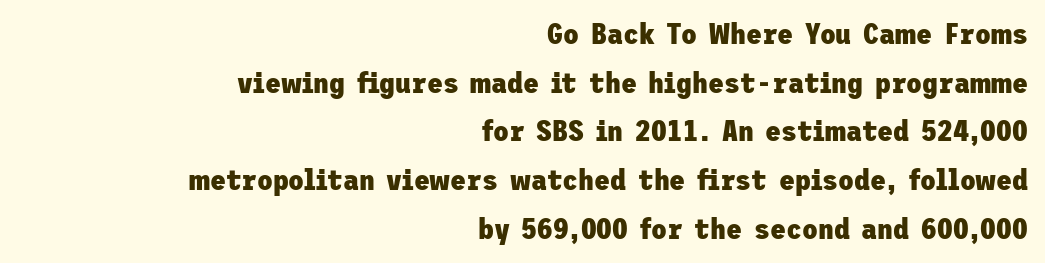
All the whitespace from short lines collects on the left. Caption: standard tracking, unaltered. Unlike a traditional serif, this face leaves its strokes unadorned. Unmarked baselines from the first word to the last. Notice how the stems are strictly vertical — no italics here.
